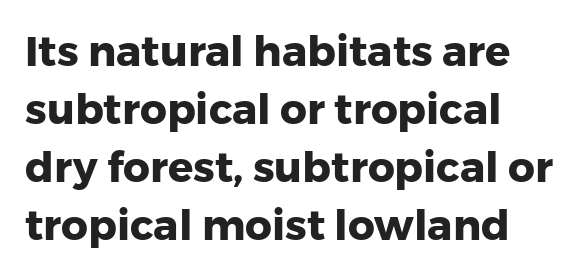
Q: Is the text bold? A: Yes.
Q: Is the text italic (slanted)? A: No, it is upright.
Q: Is the typeface a serif or a sans-serif typeface? A: Sans-serif.
Q: Is the text underlined? A: No.
Q: How is the paragraph aligned? A: Left-aligned.
Q: Is the spacing between letters normal or unusually wide? A: Normal.
Q: Is the spacing between lines tight, normal or loose? A: Normal.
Q: Width (condensed, normal, or wide)? A: Normal.
Q: Stroke contrast? A: Low.
Q: x-height? A: Medium.
Q: Monospaced? A: No.
